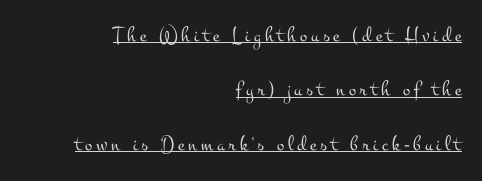
The image shows 22 px text type; set right-aligned, loose line spacing (2.47x), underlined.
